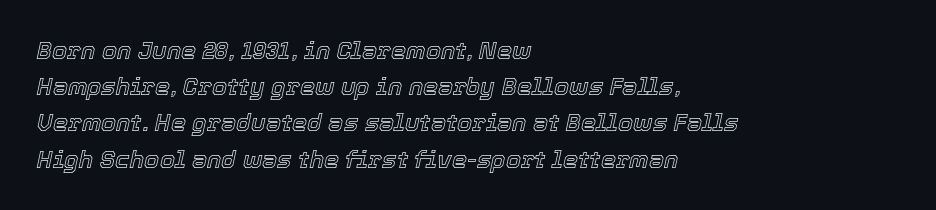
The image shows 24 px text type, italic (leaning right); set left-aligned, normal line spacing (1.51x), normal letter spacing, not underlined.
